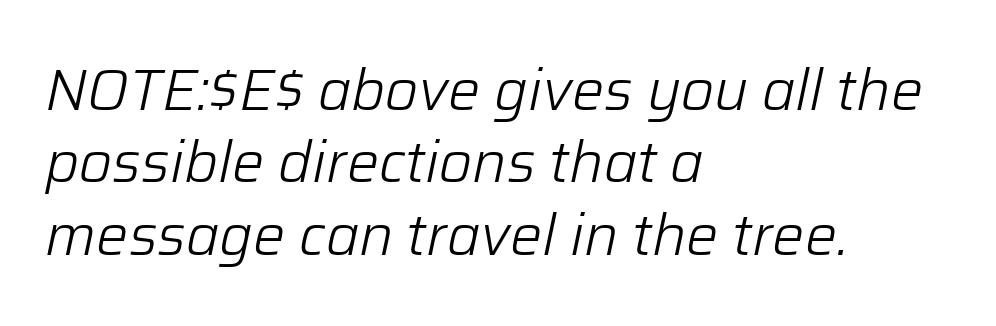
{"italic": "yes", "lean": "right", "slant_degrees": 12, "bold": "no", "weight": "light", "width": "normal", "stroke_contrast": "low", "x_height": "medium", "monospaced": "no", "underline": "no", "align": "left", "line_spacing": "normal", "line_spacing_ratio": 1.27, "letter_spacing": "normal", "letter_spacing_em": 0.0, "glyph_px": 57}
